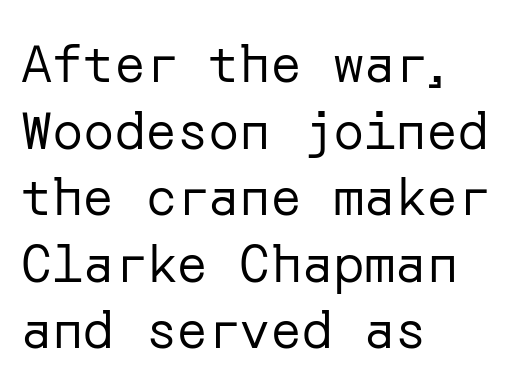
The image shows 52 px regular-weight sans-serif type, upright; set left-aligned, normal line spacing (1.28x), normal letter spacing, not underlined; low stroke contrast and a medium x-height.
